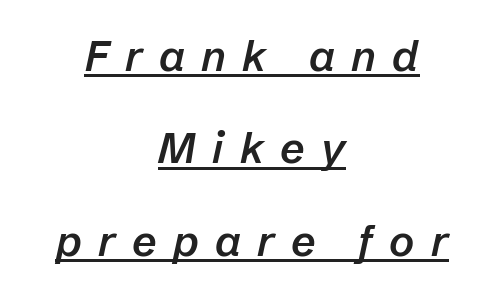
Q: Is the text bold? A: Semi-bold.
Q: Is the text italic (slanted)? A: Yes, it leans right by about 12 degrees.
Q: Is the text underlined? A: Yes.
Q: How is the paragraph aligned? A: Centered.
Q: Is the spacing between letters normal or unusually wide? A: Unusually wide.
Q: Is the spacing between lines tight, normal or loose? A: Loose.
Q: Width (condensed, normal, or wide)? A: Normal.
Q: Stroke contrast? A: Low.
Q: x-height? A: Medium.
Q: Monospaced? A: No.
